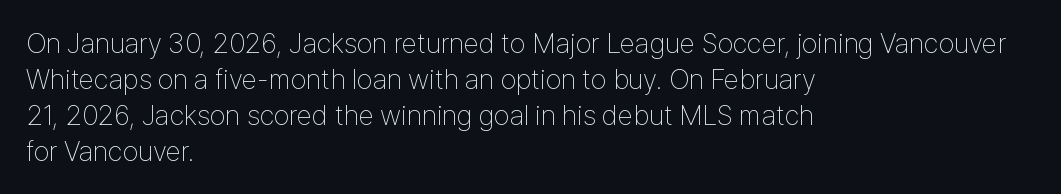
Every character sits straight up, as roman type does. This sample uses plain, unmodified letter spacing. No word sits above an underline. These lines are rendered in a variable-pitch font.
